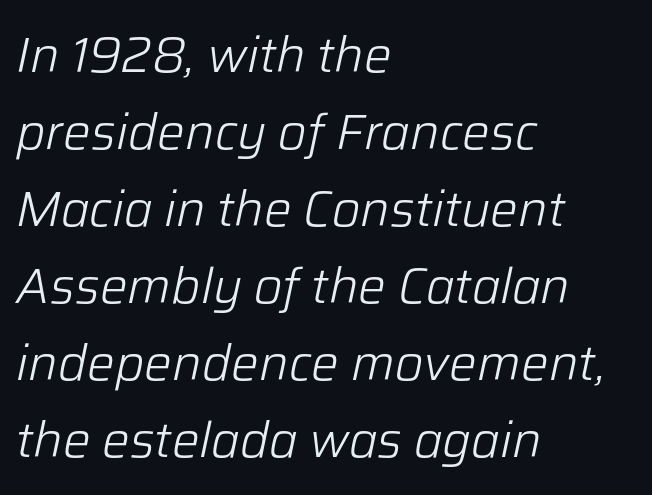
{"italic": "yes", "lean": "right", "slant_degrees": 12, "bold": "no", "weight": "light", "width": "normal", "stroke_contrast": "low", "x_height": "medium", "monospaced": "no", "underline": "no", "align": "left", "line_spacing": "normal", "line_spacing_ratio": 1.57, "letter_spacing": "normal", "letter_spacing_em": 0.0, "glyph_px": 49}
